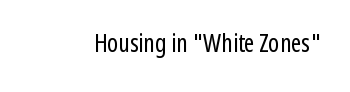
{"italic": "no", "bold": "no", "underline": "no", "letter_spacing": "normal", "letter_spacing_em": 0.0, "glyph_px": 25}
